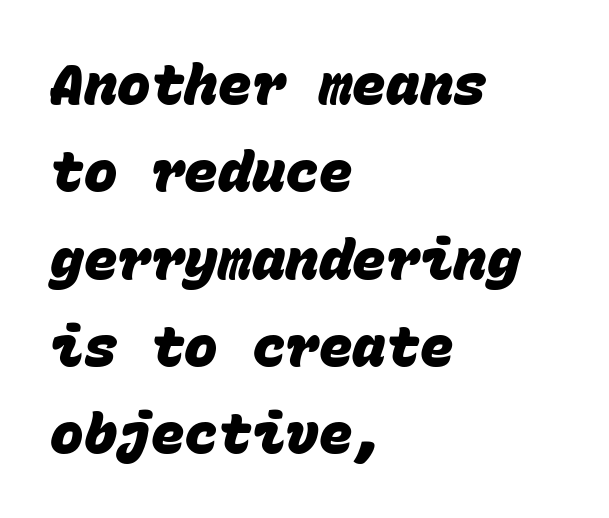
The image shows 56 px heavy sans-serif type, monospaced; set left-aligned, normal line spacing (1.56x), normal letter spacing, not underlined; low stroke contrast and a large x-height.
